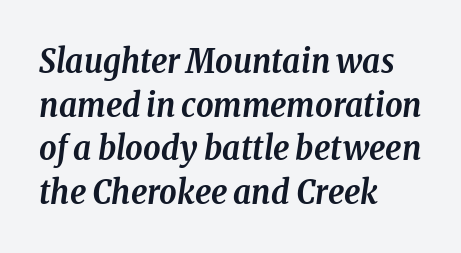
Q: Is the text bold? A: Yes.
Q: Is the text italic (slanted)? A: Yes, it leans right by about 8 degrees.
Q: Is the typeface a serif or a sans-serif typeface? A: Serif.
Q: Is the text underlined? A: No.
Q: How is the paragraph aligned? A: Left-aligned.
Q: Is the spacing between letters normal or unusually wide? A: Normal.
Q: Is the spacing between lines tight, normal or loose? A: Normal.
Q: Width (condensed, normal, or wide)? A: Condensed.
Q: Stroke contrast? A: Low.
Q: x-height? A: Medium.
Q: Monospaced? A: No.
